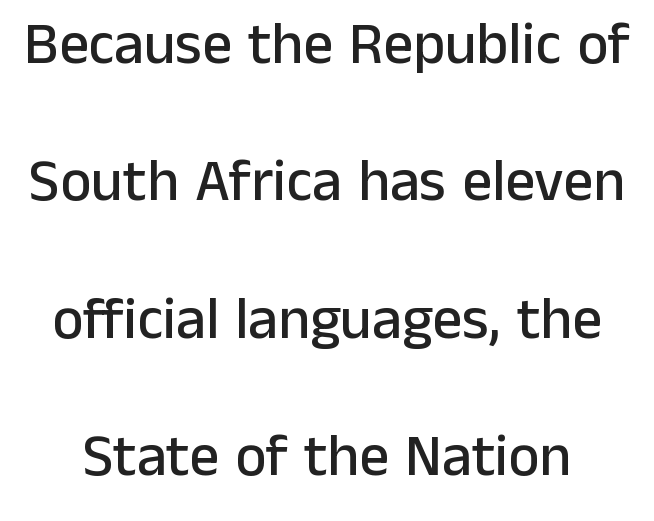
The image shows 59 px sans-serif type, upright; set loose line spacing (2.33x), normal letter spacing, not underlined; low stroke contrast and a medium x-height.
